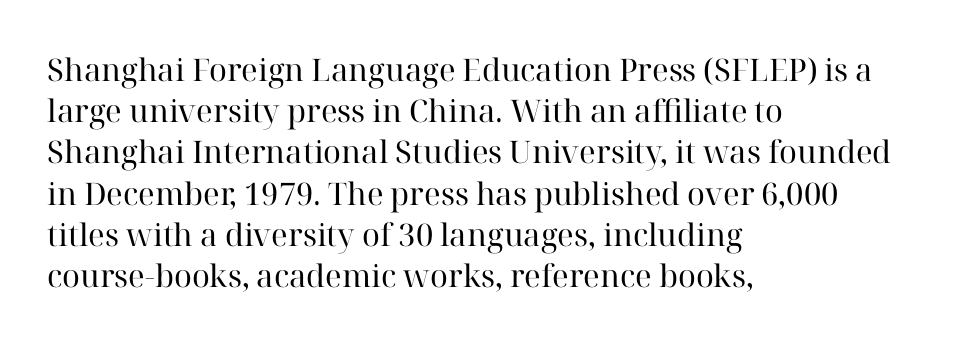
{"serif": "yes", "italic": "no", "bold": "no", "weight": "regular", "width": "normal", "stroke_contrast": "high", "x_height": "medium", "monospaced": "no", "underline": "no", "align": "left", "line_spacing": "normal", "line_spacing_ratio": 1.33, "letter_spacing": "normal", "letter_spacing_em": 0.0, "glyph_px": 31}
